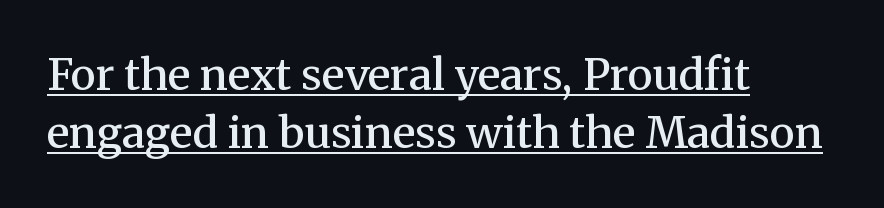
Typographic density is moderately raised because the face is semibold. The face used here is rendered with its standard letterfit. Is this a fixed-width face? No — the glyphs have proportional, varying widths. If you drew a ruler down the left edge, every line would touch it. Summary of vertical rhythm: regular, with standard interline spacing. Letterform terminals end in serifs throughout the passage.
